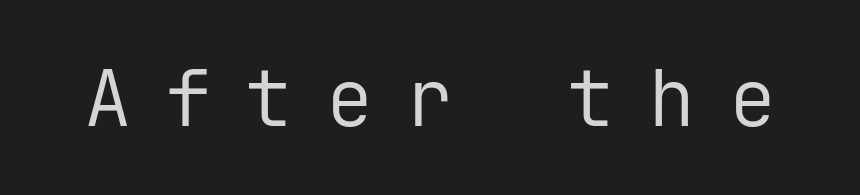
The image shows 79 px regular-weight sans-serif type, upright, monospaced; set unusually wide letter spacing (+0.42 em), not underlined; low stroke contrast and a medium x-height.
